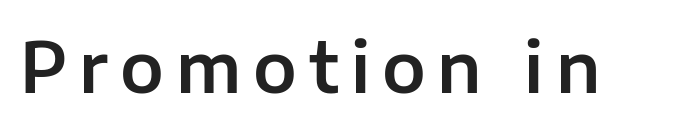
Q: Is the text italic (slanted)? A: No, it is upright.
Q: Is the typeface a serif or a sans-serif typeface? A: Sans-serif.
Q: Is the text underlined? A: No.
Q: Width (condensed, normal, or wide)? A: Normal.
Q: Stroke contrast? A: Low.
Q: x-height? A: Medium.
Q: Monospaced? A: No.
